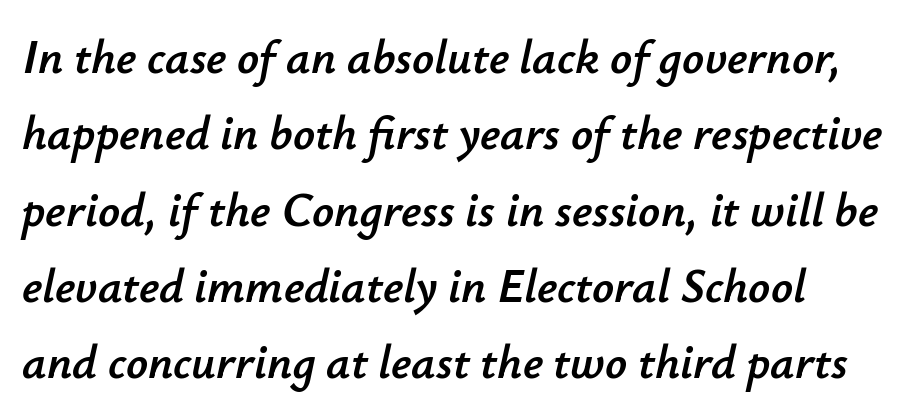
The image shows 48 px text type, italic (leaning right); set normal line spacing (1.59x), normal letter spacing, not underlined; low stroke contrast and a small x-height.
